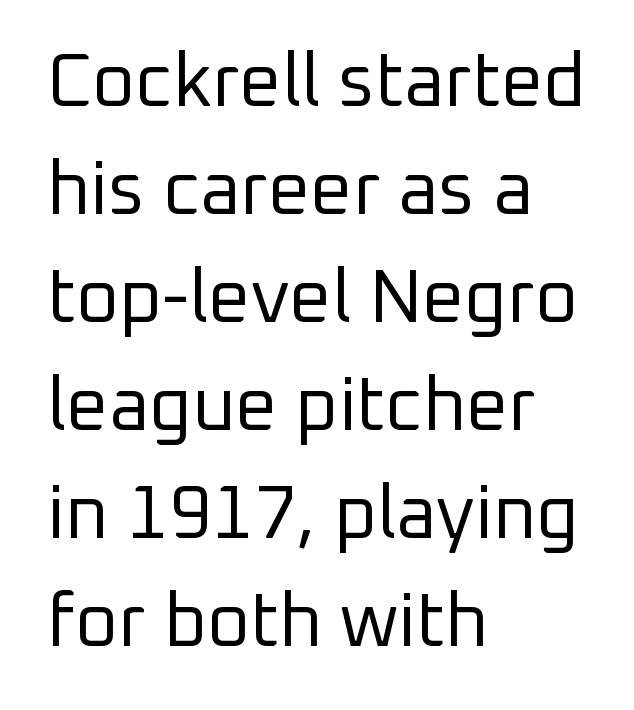
{"serif": "no", "italic": "no", "bold": "no", "weight": "regular", "width": "normal", "stroke_contrast": "low", "x_height": "medium", "monospaced": "no", "underline": "no", "align": "left", "line_spacing": "normal", "line_spacing_ratio": 1.46, "letter_spacing": "normal", "letter_spacing_em": 0.0, "glyph_px": 74}
